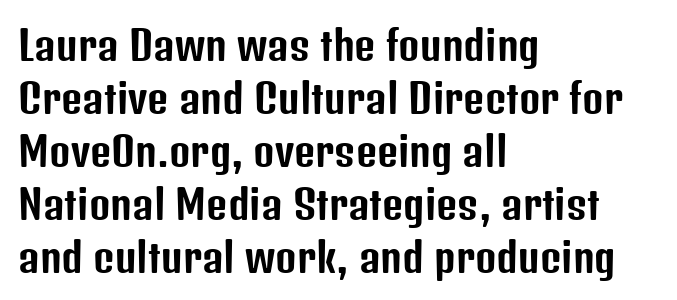
Q: Is the text italic (slanted)? A: No, it is upright.
Q: Is the typeface a serif or a sans-serif typeface? A: Sans-serif.
Q: Is the text underlined? A: No.
Q: How is the paragraph aligned? A: Left-aligned.
Q: Is the spacing between letters normal or unusually wide? A: Normal.
Q: Is the spacing between lines tight, normal or loose? A: Normal.
Q: Width (condensed, normal, or wide)? A: Condensed.
Q: Stroke contrast? A: Low.
Q: x-height? A: Medium.
Q: Monospaced? A: No.
